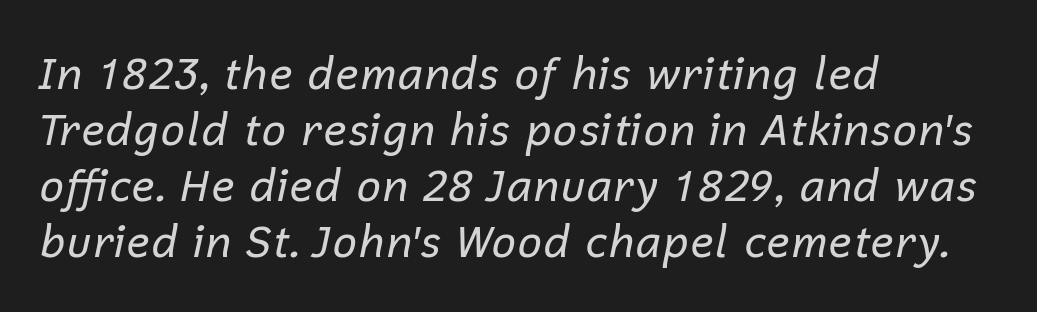
Q: Is the text bold? A: No.
Q: Is the text italic (slanted)? A: Yes, it leans right by about 12 degrees.
Q: Is the text underlined? A: No.
Q: How is the paragraph aligned? A: Left-aligned.
Q: Is the spacing between letters normal or unusually wide? A: Normal.
Q: Is the spacing between lines tight, normal or loose? A: Normal.
Q: Width (condensed, normal, or wide)? A: Normal.
Q: Stroke contrast? A: Low.
Q: x-height? A: Medium.
Q: Monospaced? A: No.
